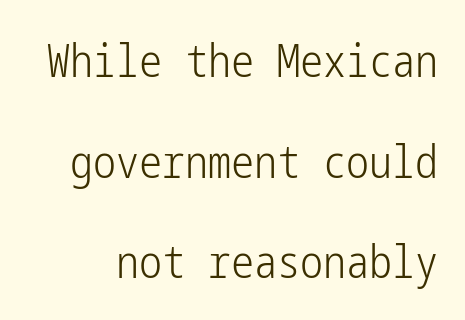
{"serif": "no", "italic": "no", "bold": "no", "weight": "light", "width": "condensed", "stroke_contrast": "low", "x_height": "medium", "underline": "no", "line_spacing": "loose", "line_spacing_ratio": 2.19, "letter_spacing": "normal", "letter_spacing_em": 0.0, "glyph_px": 46}
